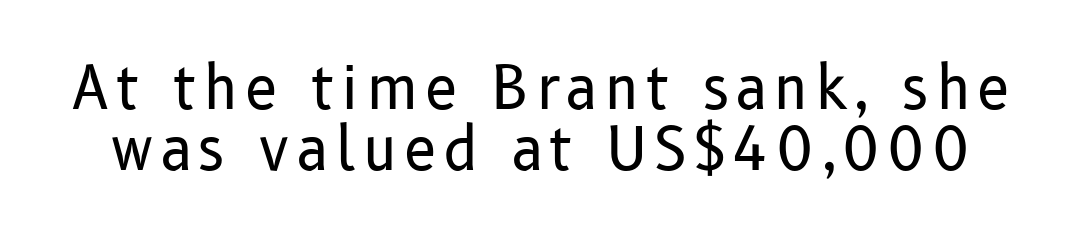
The image shows 59 px regular-weight sans-serif type, upright; set tight line spacing (1.03x), not underlined; low stroke contrast and a medium x-height.
